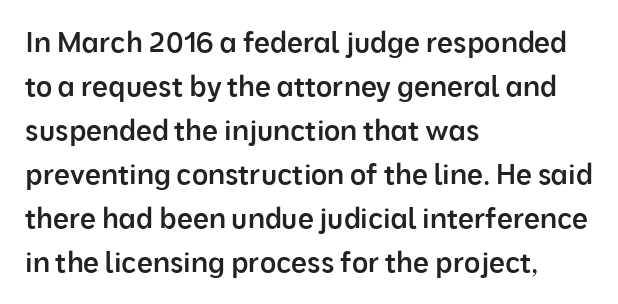
{"serif": "no", "italic": "no", "bold": "semi", "weight": "semibold", "width": "normal", "stroke_contrast": "low", "x_height": "medium", "monospaced": "no", "underline": "no", "align": "left", "line_spacing": "normal", "line_spacing_ratio": 1.57, "letter_spacing": "normal", "letter_spacing_em": 0.0, "glyph_px": 28}
